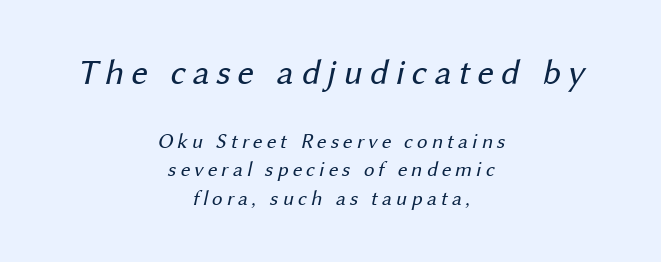
The image shows 36 px regular-weight sans-serif type; set centered, normal line spacing (1.36x), not underlined; the first (top) block is 1.71x larger; medium stroke contrast and a medium x-height.
